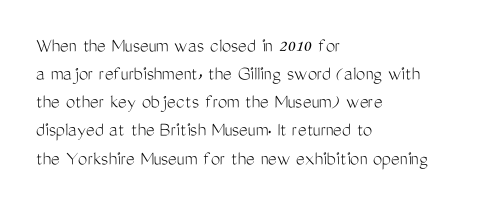
The image shows 21 px text type, upright; set left-aligned, normal line spacing (1.34x), normal letter spacing, not underlined.
